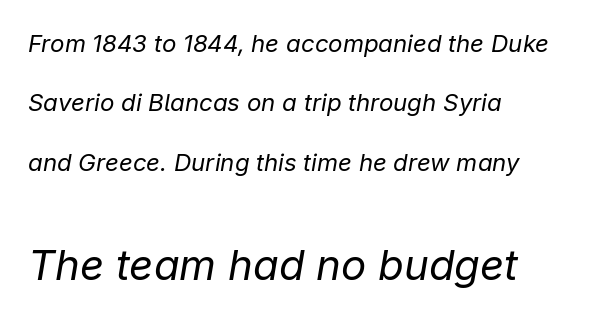
{"italic": "yes", "lean": "right", "slant_degrees": 9, "bold": "no", "weight": "regular", "width": "normal", "stroke_contrast": "low", "x_height": "medium", "monospaced": "no", "underline": "no", "align": "left", "line_spacing": "loose", "line_spacing_ratio": 2.47, "letter_spacing": "normal", "letter_spacing_em": 0.0, "larger_block": "second", "size_ratio": 1.75, "glyph_px": 42}
